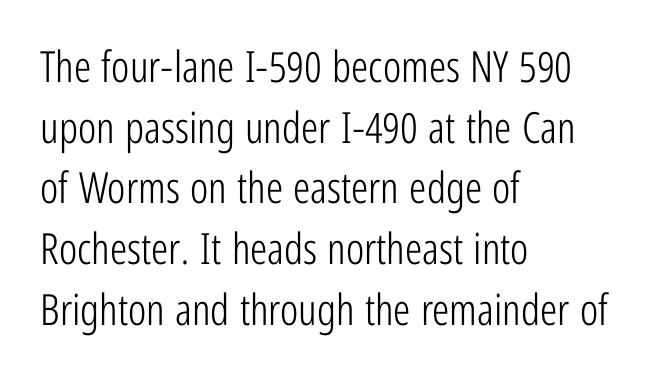
Q: Is the text bold? A: No.
Q: Is the text italic (slanted)? A: No, it is upright.
Q: Is the typeface a serif or a sans-serif typeface? A: Sans-serif.
Q: Is the text underlined? A: No.
Q: How is the paragraph aligned? A: Left-aligned.
Q: Is the spacing between letters normal or unusually wide? A: Normal.
Q: Is the spacing between lines tight, normal or loose? A: Normal.
Q: Width (condensed, normal, or wide)? A: Condensed.
Q: Stroke contrast? A: Low.
Q: x-height? A: Medium.
Q: Monospaced? A: No.
